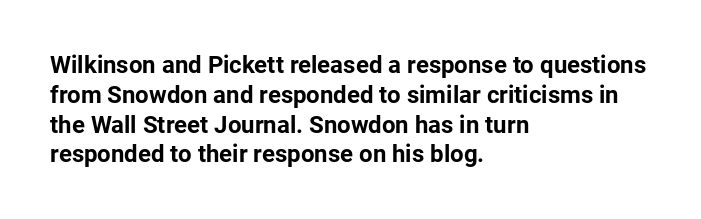
Every character sits straight up, as roman type does. This rendering uses left alignment, leaving the right contour irregular. Letters rest on an invisible, unmarked baseline. The passage shown has conventional tracking throughout. Pretty heavy lettering here — definitely bold.
